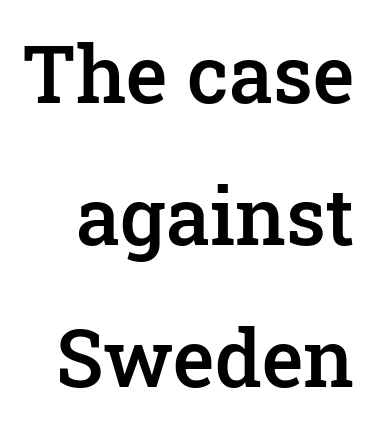
Unlike italic type, these characters show no tilt at all. The characters look somewhat weighty, a semibold short of true bold. The face used here is proportionally spaced, like ordinary book or web type. The face used here is rendered with its standard letterfit.
